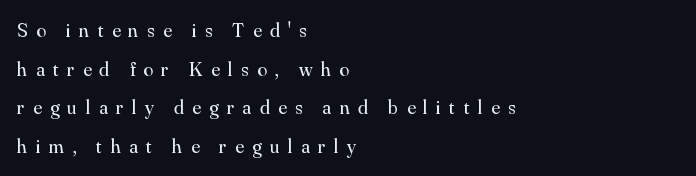
{"italic": "no", "bold": "no", "underline": "no", "align": "left", "line_spacing": "loose", "line_spacing_ratio": 1.93, "letter_spacing": "wide", "letter_spacing_em": 0.42, "glyph_px": 20}
